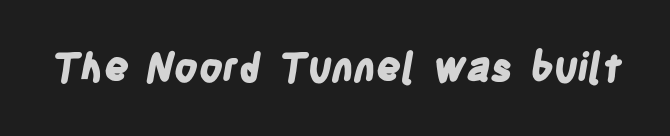
Q: Is the text bold? A: Yes.
Q: Is the typeface a serif or a sans-serif typeface? A: Sans-serif.
Q: Is the text underlined? A: No.
Q: Is the spacing between letters normal or unusually wide? A: Normal.
Q: Width (condensed, normal, or wide)? A: Condensed.
Q: Stroke contrast? A: Low.
Q: x-height? A: Large.
Q: Monospaced? A: No.
